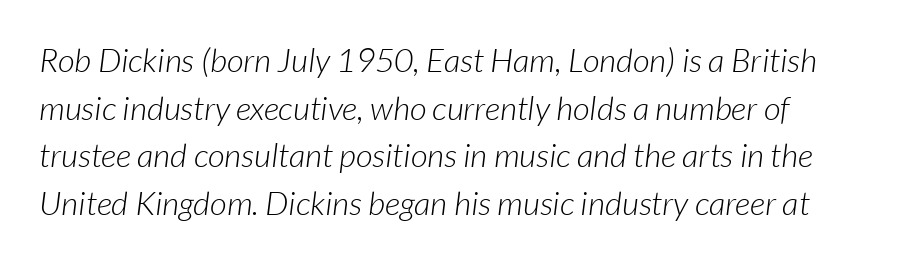
The image shows 33 px light type, italic (leaning right); set normal line spacing (1.44x), normal letter spacing, not underlined; low stroke contrast and a medium x-height.
